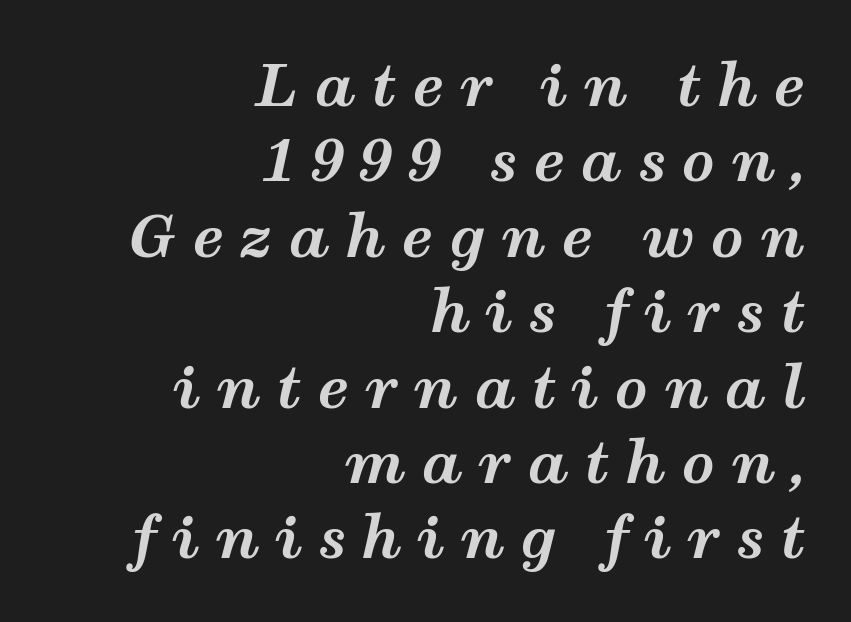
The image shows 58 px bold, wide type, italic (leaning right); set right-aligned, normal line spacing (1.3x), unusually wide letter spacing (+0.27 em), not underlined; medium stroke contrast and a medium x-height.
